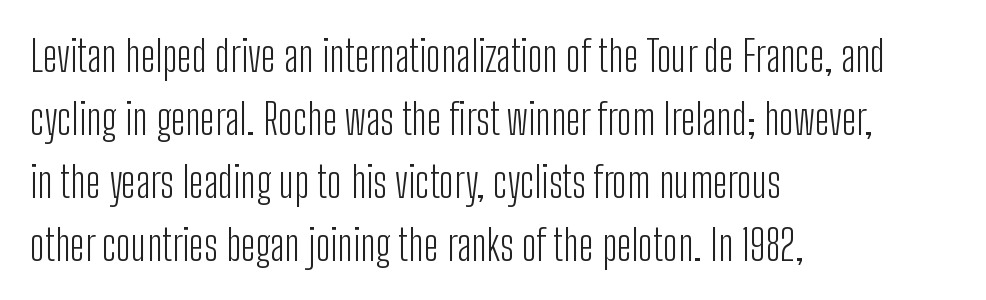
The image shows 42 px light, condensed sans-serif type, upright; set left-aligned, normal line spacing (1.5x), normal letter spacing, not underlined; low stroke contrast and a medium x-height.
